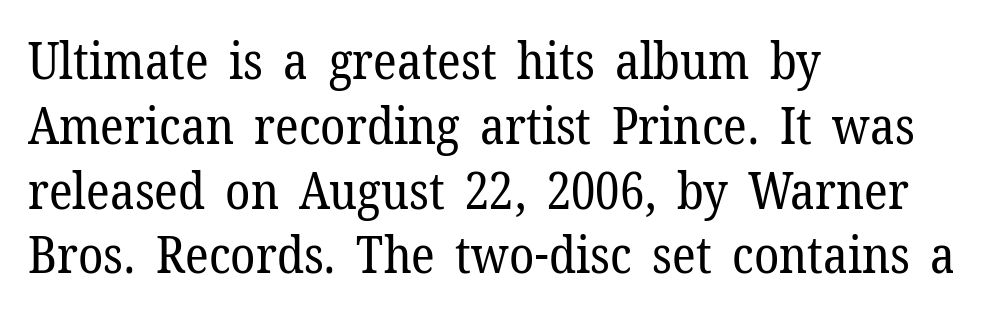
Regular leading. The font sits on the lighter half of the weight spectrum, regular included. Think of a printed novel: that variable character pitch is what you see here. Line beginnings align vertically; line endings do not.
